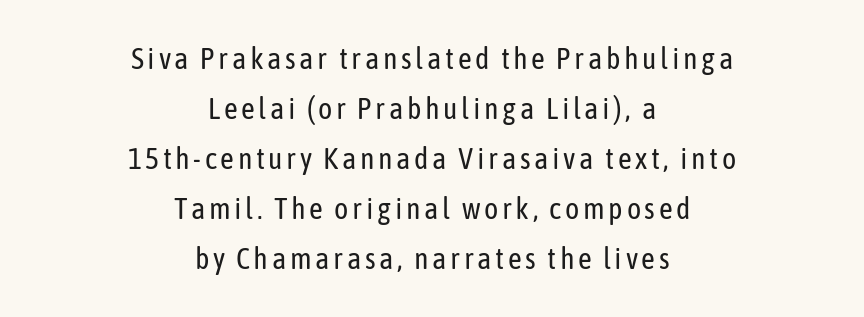
The image shows 30 px regular-weight, condensed sans-serif type, upright; set centered, normal line spacing (1.67x), not underlined; low stroke contrast and a medium x-height.
